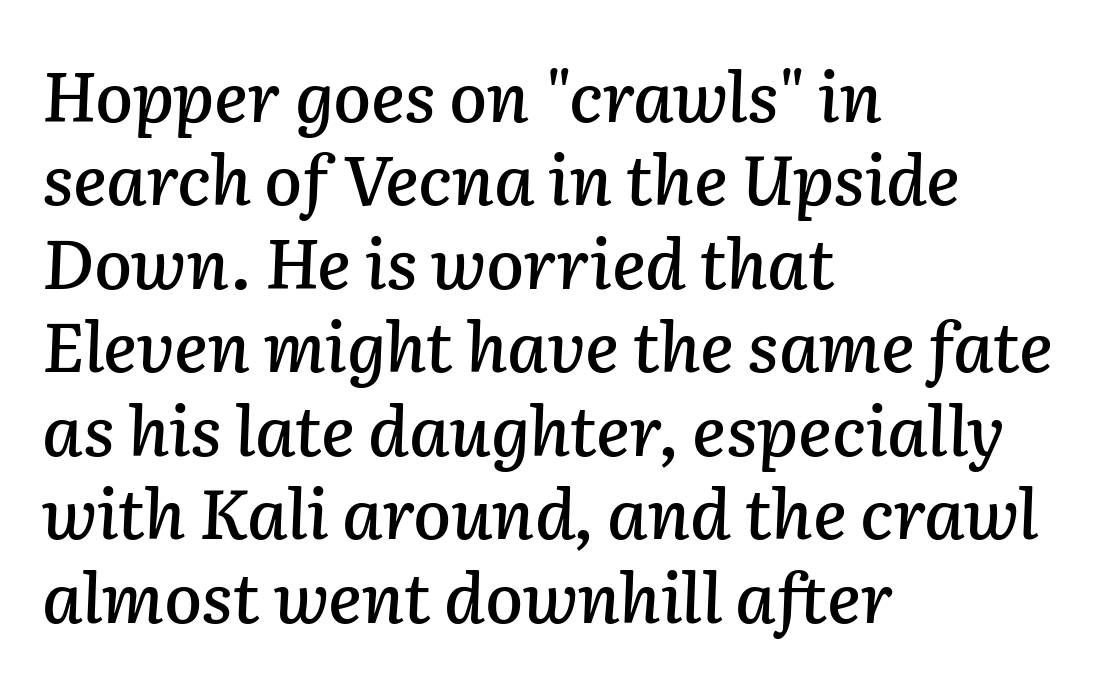
The image shows 69 px text type, italic (leaning right); set left-aligned, line spacing 1.21x, normal letter spacing, not underlined; low stroke contrast and a medium x-height.
